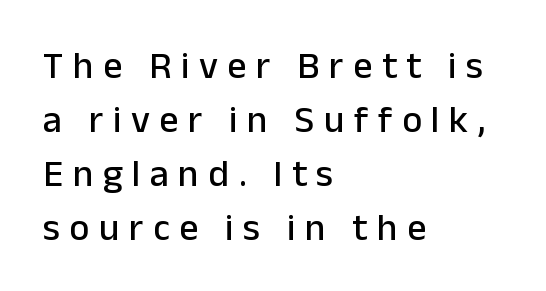
Spacing verdict: proportional, widths tailored to each character. The glyphs in this specimen are sans serif. Unlike italic type, these characters show no tilt at all. How are the letters spaced? Widely, with obvious added tracking. The lines sit at an ordinary, default distance from one another. The text block is weighted toward the left margin, trailing off unevenly rightward.
